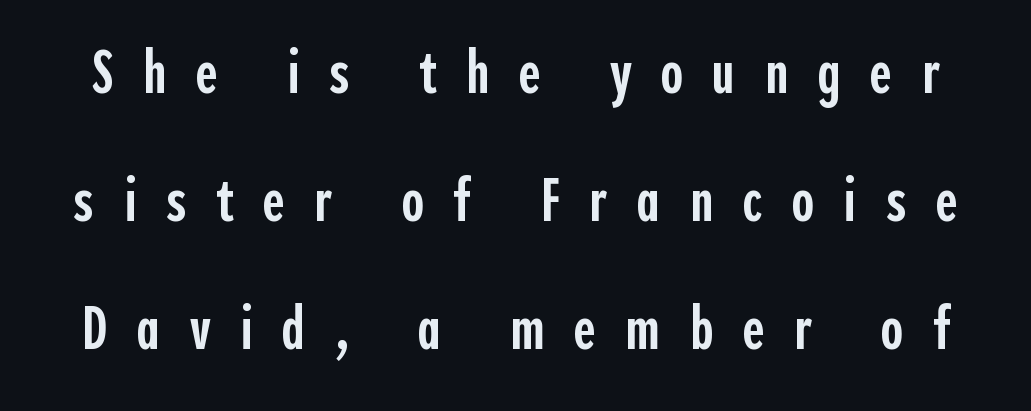
The image shows 61 px semibold, condensed sans-serif type, upright; set loose line spacing (2.1x), unusually wide letter spacing (+0.48 em), not underlined; a medium x-height.
